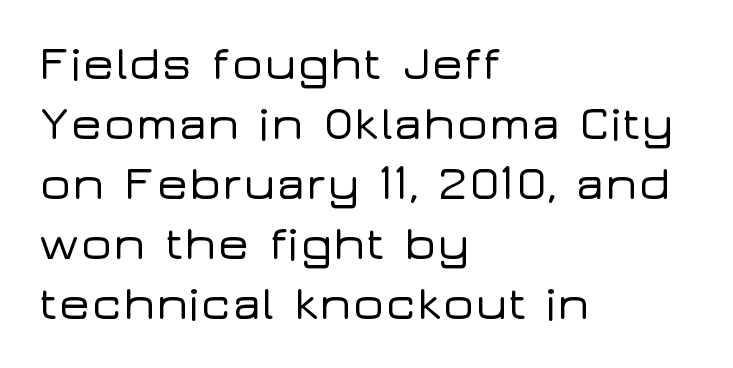
The image shows 48 px wide sans-serif type, upright; set left-aligned, normal line spacing (1.25x), normal letter spacing, not underlined; low stroke contrast and a medium x-height.
